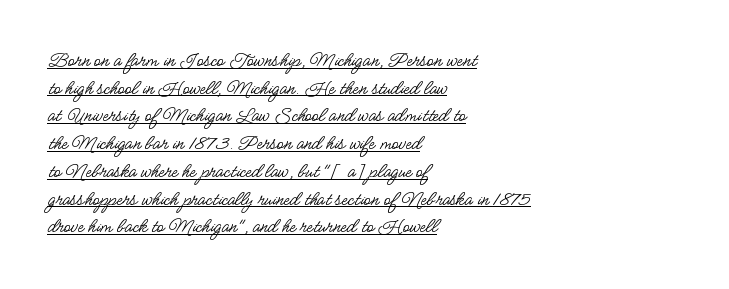
Q: Is the text bold? A: No.
Q: Is the text italic (slanted)? A: Yes.
Q: Is the text underlined? A: Yes.
Q: How is the paragraph aligned? A: Left-aligned.
Q: Is the spacing between letters normal or unusually wide? A: Normal.
Q: Is the spacing between lines tight, normal or loose? A: Normal.
